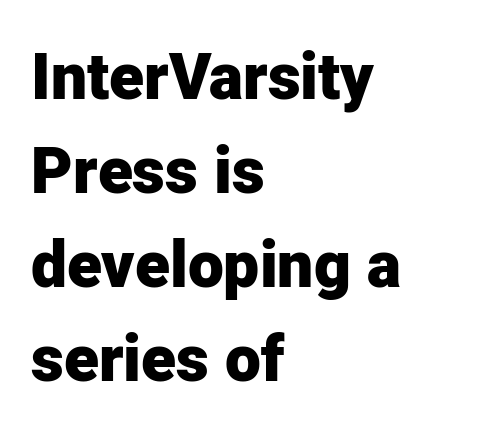
Q: Is the text bold? A: Yes.
Q: Is the text italic (slanted)? A: No, it is upright.
Q: Is the typeface a serif or a sans-serif typeface? A: Sans-serif.
Q: Is the text underlined? A: No.
Q: How is the paragraph aligned? A: Left-aligned.
Q: Is the spacing between letters normal or unusually wide? A: Normal.
Q: Is the spacing between lines tight, normal or loose? A: Normal.
Q: Width (condensed, normal, or wide)? A: Normal.
Q: Stroke contrast? A: Low.
Q: x-height? A: Medium.
Q: Monospaced? A: No.
